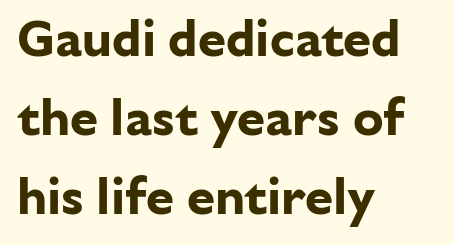
Q: Is the text bold? A: Yes.
Q: Is the text italic (slanted)? A: No, it is upright.
Q: Is the typeface a serif or a sans-serif typeface? A: Sans-serif.
Q: Is the text underlined? A: No.
Q: How is the paragraph aligned? A: Left-aligned.
Q: Is the spacing between letters normal or unusually wide? A: Normal.
Q: Is the spacing between lines tight, normal or loose? A: Normal.
Q: Width (condensed, normal, or wide)? A: Normal.
Q: Stroke contrast? A: Low.
Q: x-height? A: Medium.
Q: Monospaced? A: No.
